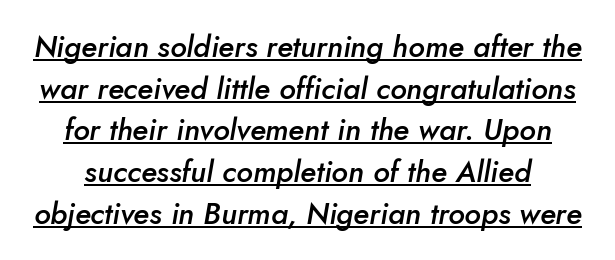
The image shows 30 px semibold type, italic (leaning right); set normal line spacing (1.39x), normal letter spacing, underlined; low stroke contrast and a small x-height.
